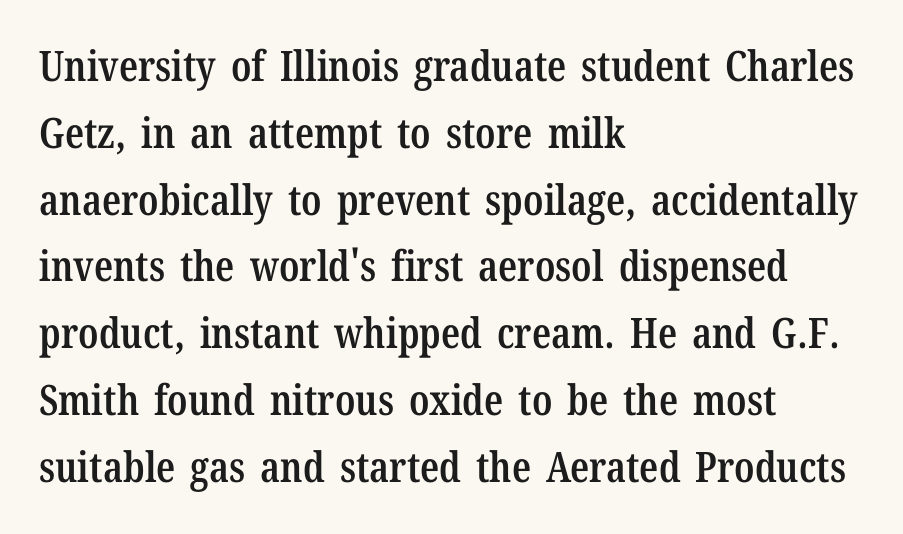
Q: Is the text bold? A: Semi-bold.
Q: Is the text italic (slanted)? A: No, it is upright.
Q: Is the typeface a serif or a sans-serif typeface? A: Serif.
Q: Is the text underlined? A: No.
Q: How is the paragraph aligned? A: Left-aligned.
Q: Is the spacing between letters normal or unusually wide? A: Normal.
Q: Is the spacing between lines tight, normal or loose? A: Normal.
Q: Width (condensed, normal, or wide)? A: Condensed.
Q: Stroke contrast? A: Low.
Q: x-height? A: Medium.
Q: Monospaced? A: No.
